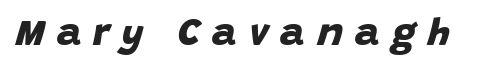
{"serif": "no", "bold": "yes", "weight": "bold", "width": "normal", "stroke_contrast": "low", "x_height": "large", "monospaced": "no", "underline": "no", "letter_spacing": "wide", "letter_spacing_em": 0.3, "glyph_px": 39}
